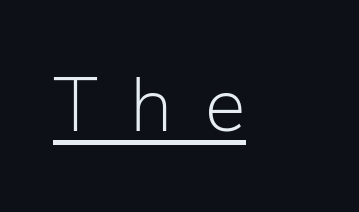
Q: Is the text bold? A: No.
Q: Is the text italic (slanted)? A: No, it is upright.
Q: Is the typeface a serif or a sans-serif typeface? A: Sans-serif.
Q: Is the text underlined? A: Yes.
Q: Is the spacing between letters normal or unusually wide? A: Unusually wide.
Q: Width (condensed, normal, or wide)? A: Normal.
Q: Stroke contrast? A: Low.
Q: x-height? A: Medium.
Q: Monospaced? A: No.
